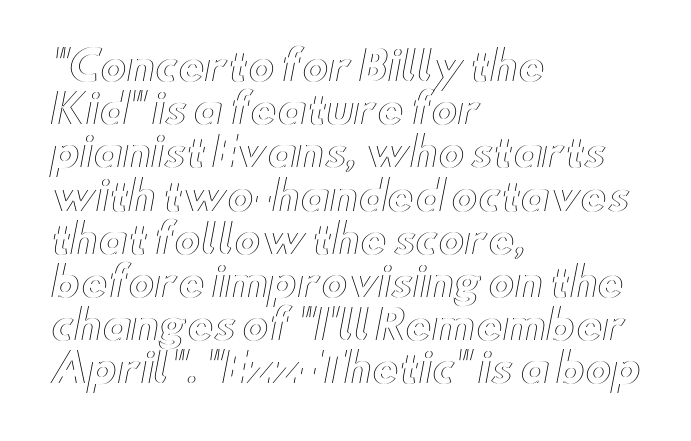
{"width": "wide", "x_height": "small", "monospaced": "no", "underline": "no", "align": "left", "line_spacing": "tight", "line_spacing_ratio": 1.08, "letter_spacing": "normal", "letter_spacing_em": 0.0, "glyph_px": 40}
